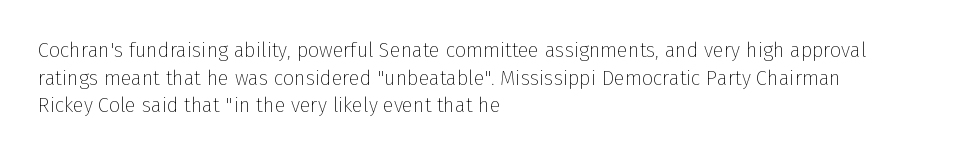
The image shows 20 px text type, upright; set left-aligned, normal line spacing (1.38x), normal letter spacing, not underlined.
